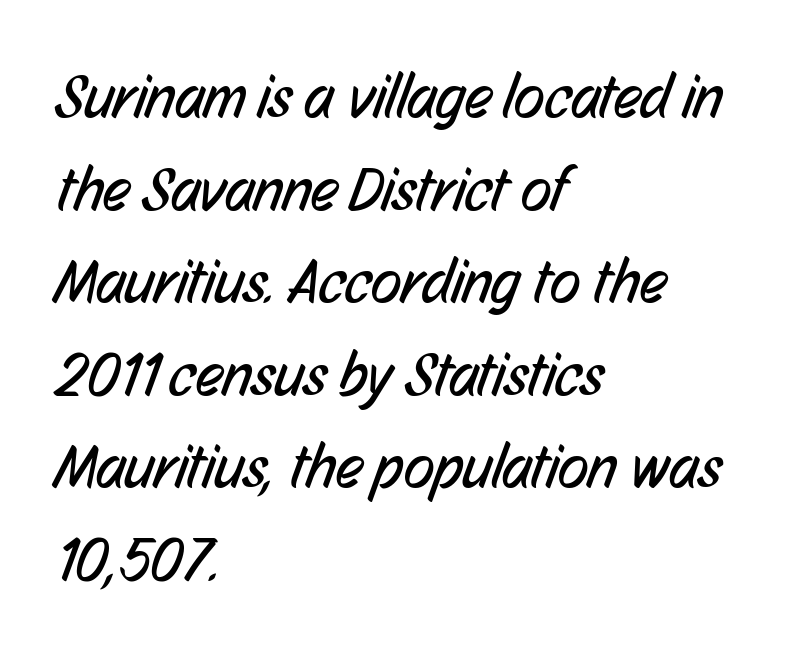
{"serif": "no", "bold": "no", "weight": "regular", "width": "condensed", "stroke_contrast": "low", "x_height": "medium", "monospaced": "no", "underline": "no", "align": "left", "line_spacing": "normal", "line_spacing_ratio": 1.47, "letter_spacing": "normal", "letter_spacing_em": 0.0, "glyph_px": 63}
